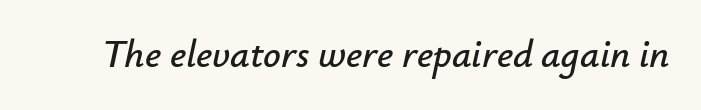
{"italic": "yes", "lean": "right", "slant_degrees": 12, "width": "normal", "stroke_contrast": "low", "x_height": "small", "monospaced": "no", "underline": "no", "letter_spacing": "normal", "letter_spacing_em": 0.0, "glyph_px": 39}
